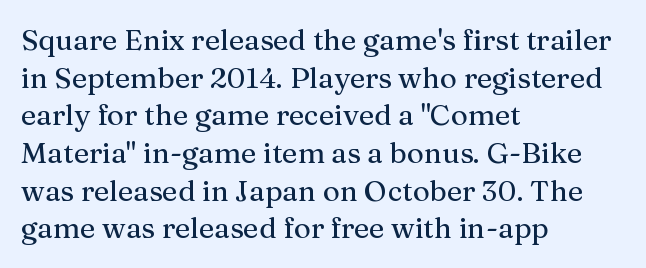
The image shows 29 px serif type, upright; set left-aligned, normal line spacing (1.3x), normal letter spacing, not underlined; medium stroke contrast and a medium x-height.
